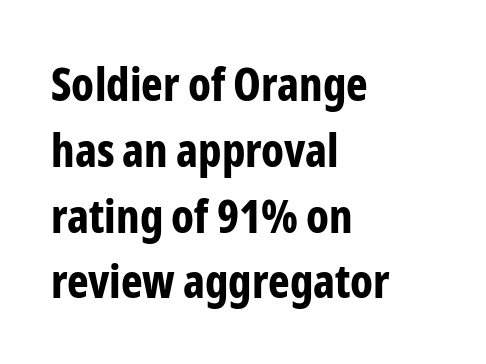
The image shows 46 px bold, condensed sans-serif type, upright; set left-aligned, normal line spacing (1.43x), normal letter spacing, not underlined; low stroke contrast and a medium x-height.
